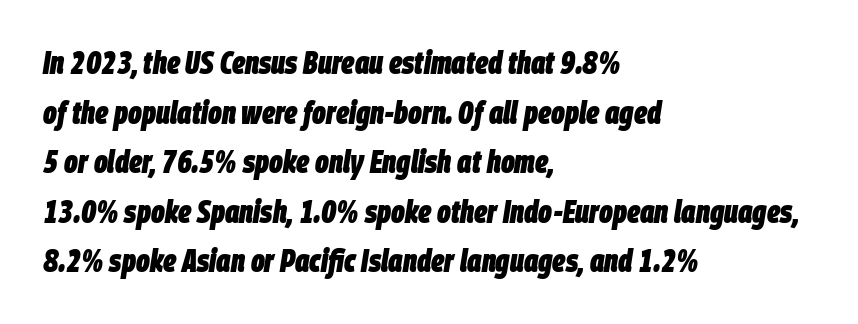
Words float on clear page, feet unadorned. The axis of the letterforms is tilted away from vertical. The rendering uses natural spacing where letterforms have individual widths. Tracking here is standard; glyphs follow each other at the usual distance.
